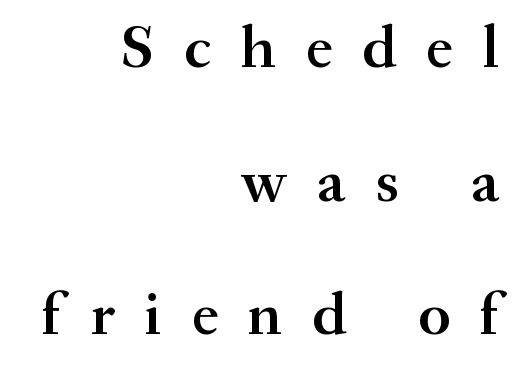
Tracking here is generous; glyphs stand well apart from one another. Rows of type keep a wide berth in the vertical direction. This is serif lettering, the kind often seen in printed books. This sample uses an upright cut, with every glyph sitting square on the baseline. Slightly chunky letters — semibold, I'd say, not full bold.
